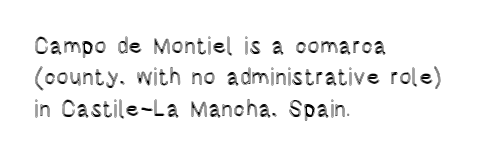
Q: Is the text italic (slanted)? A: No, it is upright.
Q: Is the text underlined? A: No.
Q: How is the paragraph aligned? A: Left-aligned.
Q: Is the spacing between letters normal or unusually wide? A: Normal.
Q: Is the spacing between lines tight, normal or loose? A: Normal.
